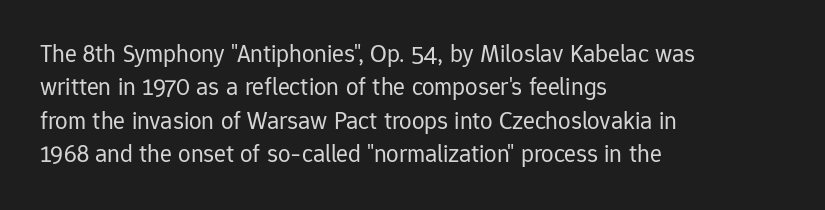
{"italic": "no", "bold": "no", "underline": "no", "align": "left", "line_spacing": "normal", "line_spacing_ratio": 1.34, "letter_spacing": "normal", "letter_spacing_em": 0.0, "glyph_px": 25}
